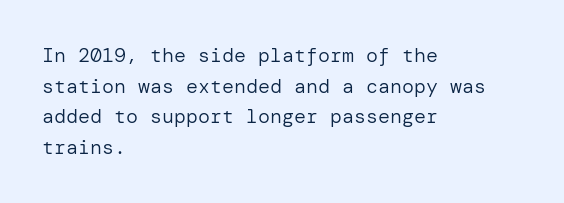
If you drew a line through each stem, it would be perfectly vertical. Students, observe: this is what conventionally led text looks like. Alignment: flush left. Decoration check: the copy has no underline.
